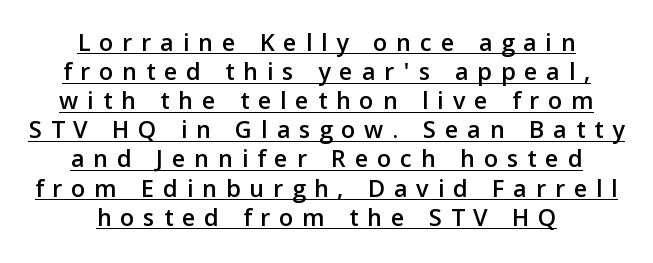
{"italic": "no", "underline": "yes", "align": "center", "line_spacing": "tight", "line_spacing_ratio": 1.12, "letter_spacing": "wide", "letter_spacing_em": 0.34, "glyph_px": 26}
